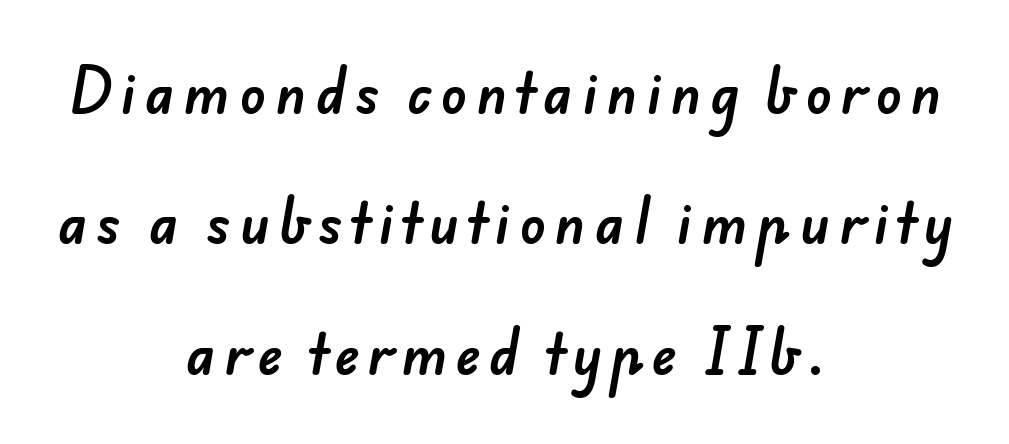
{"serif": "no", "width": "normal", "stroke_contrast": "low", "x_height": "small", "monospaced": "no", "underline": "no", "align": "center", "line_spacing": "loose", "line_spacing_ratio": 2.46, "glyph_px": 53}
